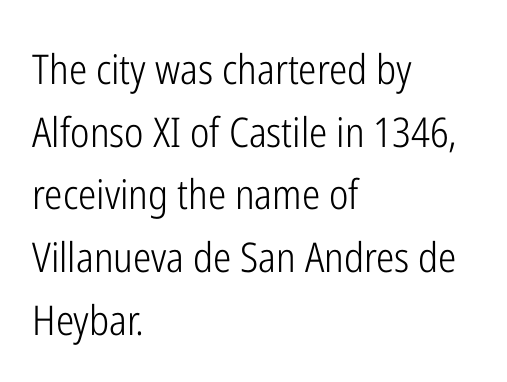
Q: Is the text bold? A: No.
Q: Is the text italic (slanted)? A: No, it is upright.
Q: Is the typeface a serif or a sans-serif typeface? A: Sans-serif.
Q: Is the text underlined? A: No.
Q: How is the paragraph aligned? A: Left-aligned.
Q: Is the spacing between letters normal or unusually wide? A: Normal.
Q: Is the spacing between lines tight, normal or loose? A: Normal.
Q: Width (condensed, normal, or wide)? A: Condensed.
Q: Stroke contrast? A: Low.
Q: x-height? A: Medium.
Q: Monospaced? A: No.
